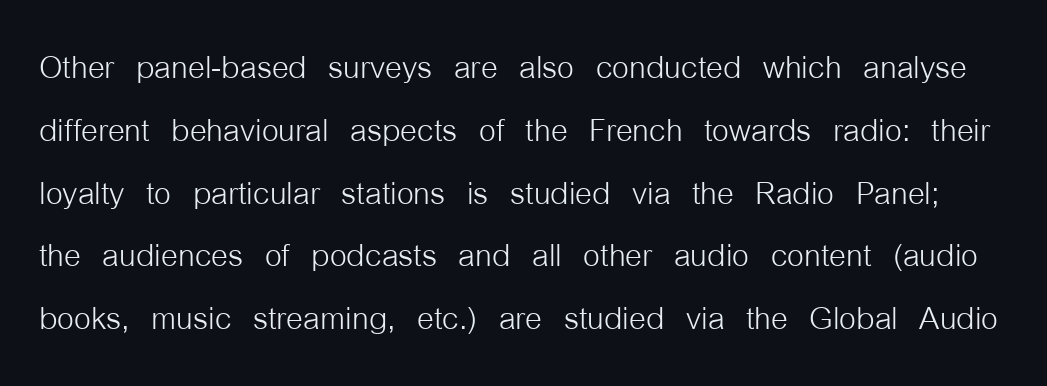
The image shows 43 px light, condensed sans-serif type, upright; set normal line spacing (1.46x), normal letter spacing, not underlined; low stroke contrast and a medium x-height.
